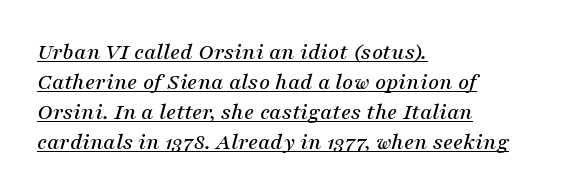
The image shows 24 px text type, italic (leaning right); set left-aligned, normal line spacing (1.25x), normal letter spacing, underlined.
